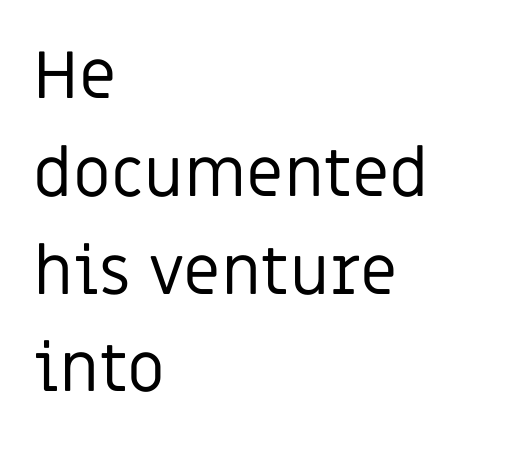
Q: Is the text bold? A: No.
Q: Is the text italic (slanted)? A: No, it is upright.
Q: Is the typeface a serif or a sans-serif typeface? A: Sans-serif.
Q: Is the text underlined? A: No.
Q: How is the paragraph aligned? A: Left-aligned.
Q: Is the spacing between letters normal or unusually wide? A: Normal.
Q: Is the spacing between lines tight, normal or loose? A: Normal.
Q: Width (condensed, normal, or wide)? A: Normal.
Q: Stroke contrast? A: Low.
Q: x-height? A: Large.
Q: Monospaced? A: No.
